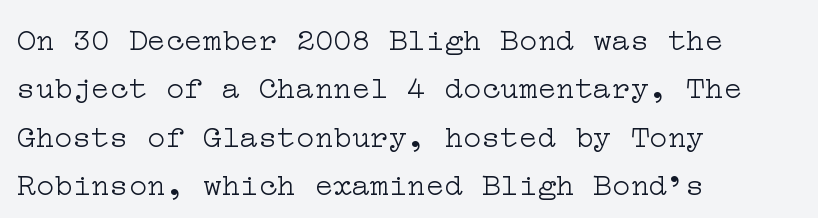
Teacher's note: observe the even left margin — that is flush-left alignment. A quiet, ordinary-to-light weight characterises the typeface. Leading matches the norm, producing a regular column. A typesetter would mark this as roman, not italic. The passage shown has conventional tracking throughout. Descender tails drop into unmarked territory.
